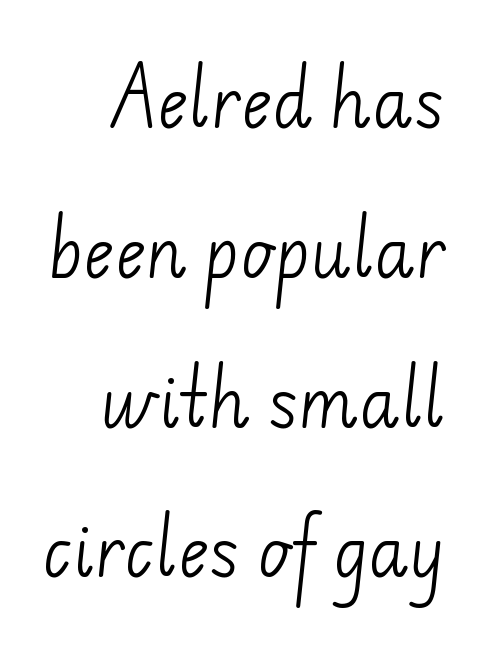
The image shows 66 px light sans-serif type; set loose line spacing (2.27x), normal letter spacing, not underlined; low stroke contrast and a small x-height.
